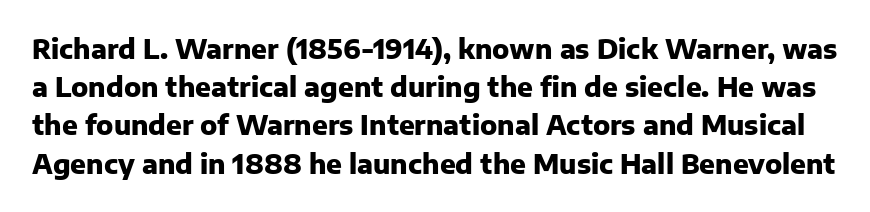
{"italic": "no", "bold": "yes", "underline": "no", "line_spacing": "normal", "line_spacing_ratio": 1.47, "letter_spacing": "normal", "letter_spacing_em": 0.0, "glyph_px": 26}
